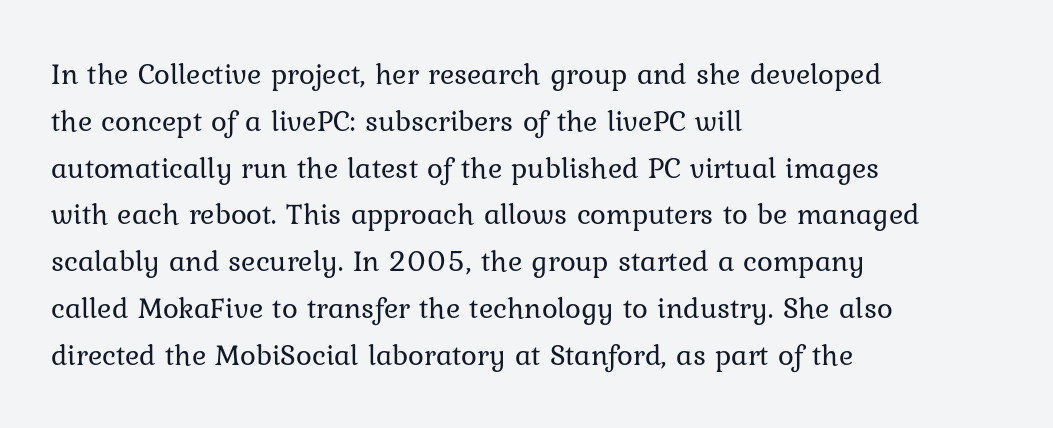
{"serif": "yes", "italic": "no", "bold": "no", "weight": "regular", "width": "normal", "stroke_contrast": "low", "x_height": "medium", "monospaced": "no", "underline": "no", "align": "left", "line_spacing": "normal", "line_spacing_ratio": 1.56, "letter_spacing": "normal", "letter_spacing_em": 0.0, "glyph_px": 30}
